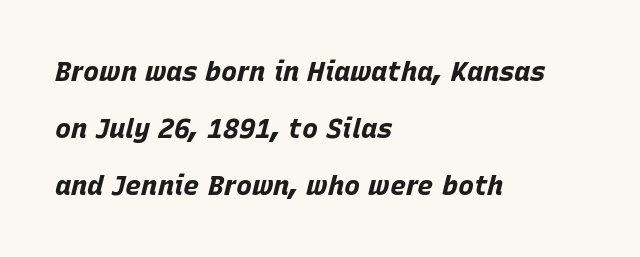
The image shows 27 px bold type, italic (leaning right); set left-aligned, loose line spacing (2.11x), normal letter spacing, not underlined.
